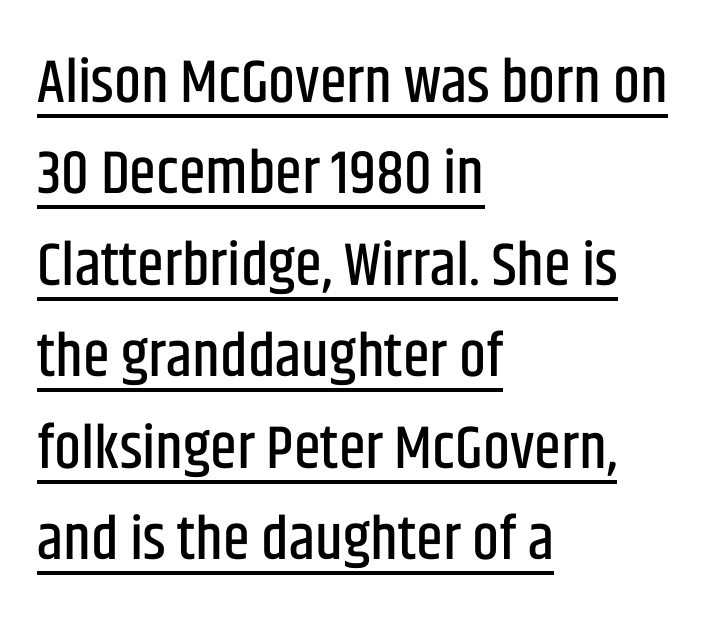
Q: Is the text italic (slanted)? A: No, it is upright.
Q: Is the typeface a serif or a sans-serif typeface? A: Sans-serif.
Q: Is the text underlined? A: Yes.
Q: How is the paragraph aligned? A: Left-aligned.
Q: Is the spacing between letters normal or unusually wide? A: Normal.
Q: Is the spacing between lines tight, normal or loose? A: Normal.
Q: Width (condensed, normal, or wide)? A: Condensed.
Q: Stroke contrast? A: Low.
Q: x-height? A: Large.
Q: Monospaced? A: No.
